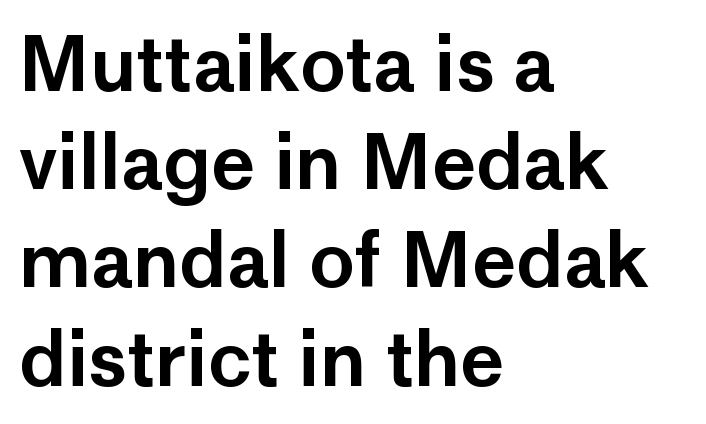
{"serif": "no", "italic": "no", "width": "normal", "stroke_contrast": "low", "x_height": "medium", "monospaced": "no", "underline": "no", "align": "left", "line_spacing": "normal", "line_spacing_ratio": 1.31, "letter_spacing": "normal", "letter_spacing_em": 0.0, "glyph_px": 75}
